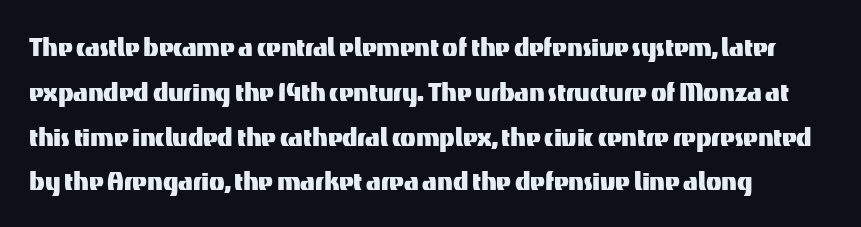
Unmarked baselines from the first word to the last. The type family on display is of the sans-serif kind. Is there much room between lines? A standard amount, neither cramped nor airy. Looks like regular typesetting: each glyph gets only the width it needs.
